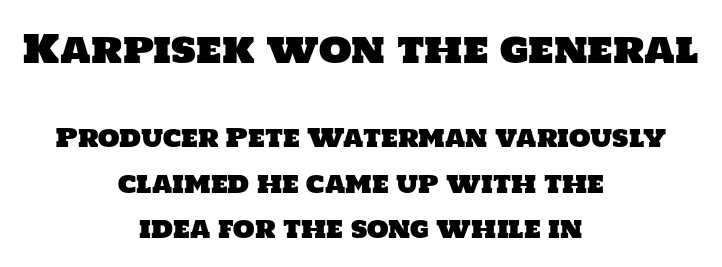
{"serif": "no", "width": "normal", "stroke_contrast": "low", "x_height": "large", "monospaced": "no", "underline": "no", "align": "center", "line_spacing_ratio": 1.83, "letter_spacing": "normal", "letter_spacing_em": 0.0, "larger_block": "first", "size_ratio": 1.52, "glyph_px": 38}
